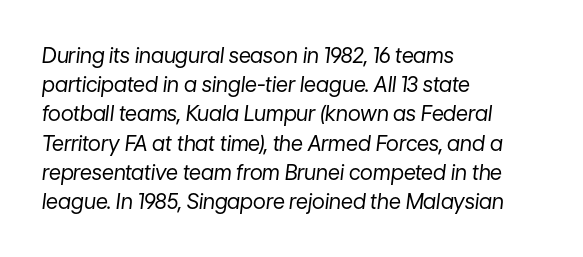
Q: Is the text bold? A: No.
Q: Is the text italic (slanted)? A: Yes, it leans right by about 7 degrees.
Q: Is the text underlined? A: No.
Q: How is the paragraph aligned? A: Left-aligned.
Q: Is the spacing between letters normal or unusually wide? A: Normal.
Q: Is the spacing between lines tight, normal or loose? A: Normal.
